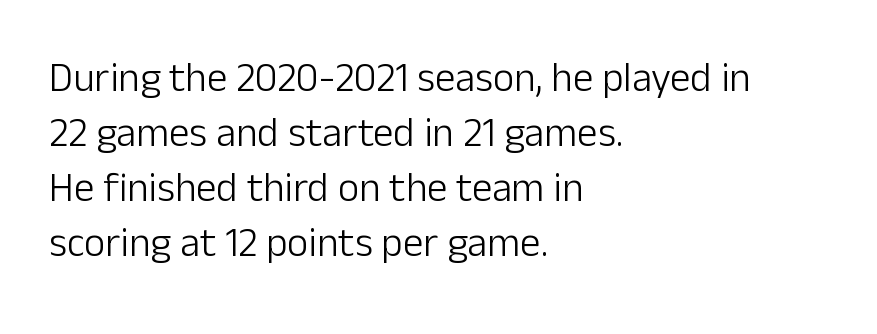
{"serif": "no", "italic": "no", "bold": "no", "weight": "light", "width": "normal", "stroke_contrast": "low", "x_height": "medium", "monospaced": "no", "underline": "no", "align": "left", "line_spacing": "normal", "line_spacing_ratio": 1.34, "letter_spacing": "normal", "letter_spacing_em": 0.0, "glyph_px": 41}
